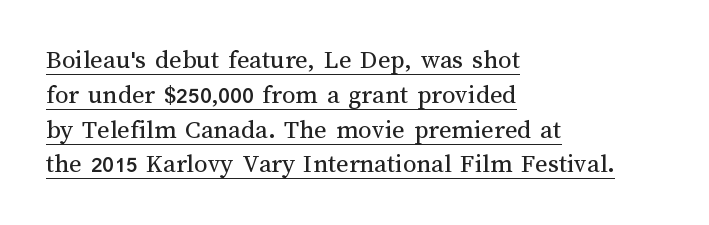
Tracking value appears to be zero — textbook default spacing. Caption: lettering with a line underneath. Every character sits straight up, as roman type does. Heaviness? Minimal to ordinary, like unemphasized prose. The space between consecutive lines is moderate.
